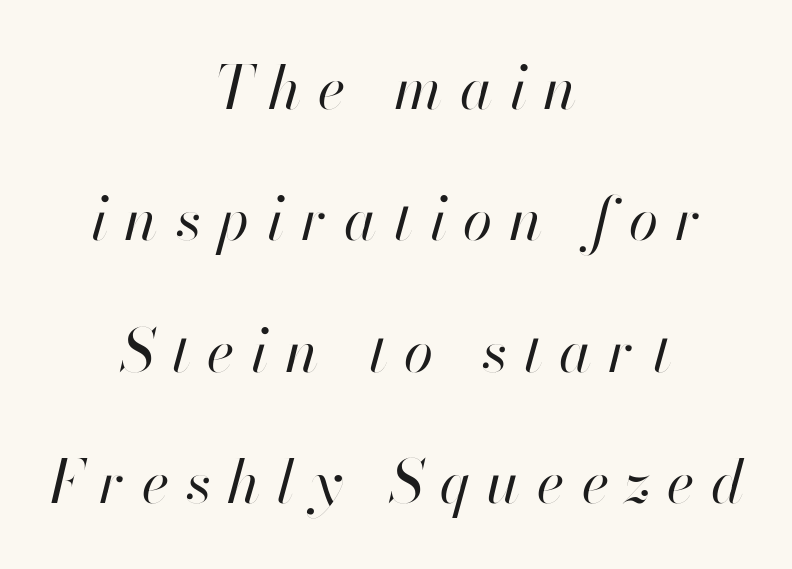
Q: Is the text bold? A: No.
Q: Is the text italic (slanted)? A: Yes, it leans right by about 13 degrees.
Q: Is the text underlined? A: No.
Q: How is the paragraph aligned? A: Centered.
Q: Is the spacing between letters normal or unusually wide? A: Unusually wide.
Q: Is the spacing between lines tight, normal or loose? A: Loose.
Q: Width (condensed, normal, or wide)? A: Normal.
Q: Stroke contrast? A: High.
Q: x-height? A: Small.
Q: Monospaced? A: No.
